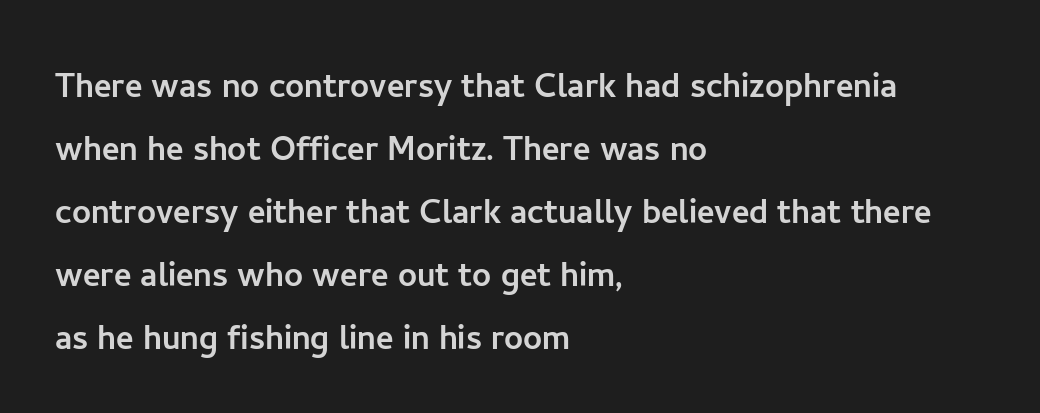
The image shows 42 px sans-serif type, upright; set left-aligned, normal line spacing (1.5x), normal letter spacing, not underlined; low stroke contrast and a medium x-height.
